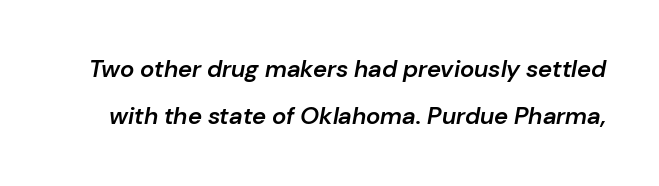
Typesetter's note: demi weight, one step under bold. Every character sits at an angle, as italics do. Summary of vertical rhythm: relaxed, with wide interline spacing. Students, note that the glyphs here touch the page at normal intervals. The passage shown is not underscored anywhere.
